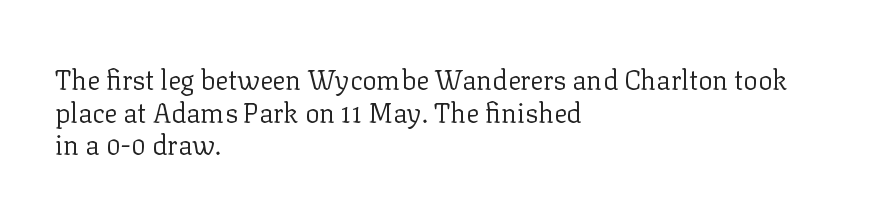
What stands out about the letter spacing? Nothing — it is the standard amount. This is not heavy type; no bold has been used. Just letters on the line, the space beneath them empty. Notice how the stems are strictly vertical — no italics here. This rendering uses left alignment, leaving the right contour irregular.
